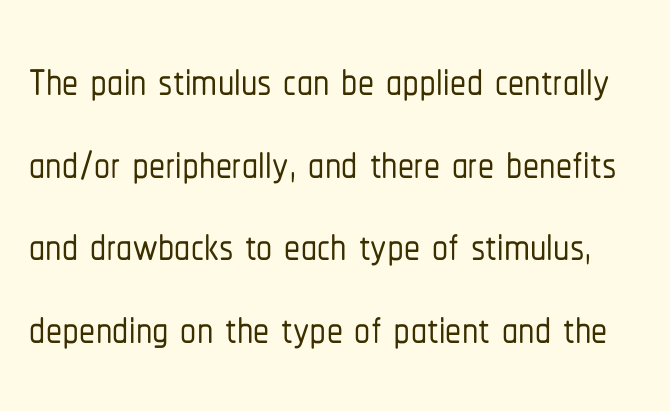
The image shows 64 px condensed sans-serif type, upright; set normal line spacing (1.29x), normal letter spacing, not underlined; low stroke contrast and a medium x-height.
